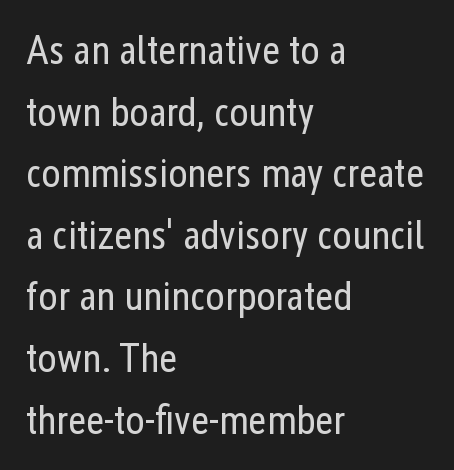
The image shows 40 px regular-weight, condensed sans-serif type, upright; set left-aligned, normal line spacing (1.54x), normal letter spacing, not underlined; low stroke contrast and a medium x-height.
